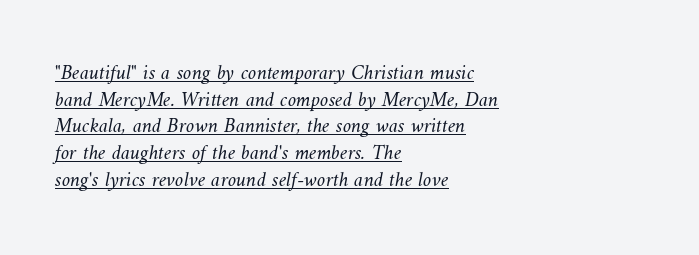
Honestly, the underline is the first thing you notice here. Letters have the restrained weight of plain body copy at most. Where is the straight margin? On the left. The lines sit at an ordinary, default distance from one another. Compared with typical body copy, the letter spacing here is the same.
